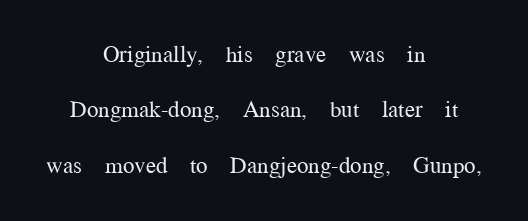
Q: Is the text bold? A: No.
Q: Is the text italic (slanted)? A: No, it is upright.
Q: Is the text underlined? A: No.
Q: How is the paragraph aligned? A: Centered.
Q: Is the spacing between letters normal or unusually wide? A: Normal.
Q: Is the spacing between lines tight, normal or loose? A: Loose.
